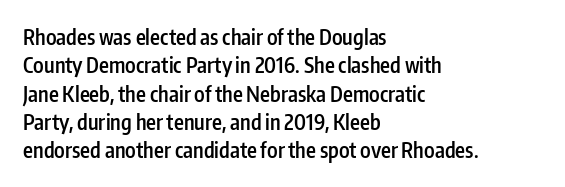
{"italic": "no", "bold": "semi", "underline": "no", "align": "left", "line_spacing": "normal", "line_spacing_ratio": 1.35, "letter_spacing": "normal", "letter_spacing_em": 0.0, "glyph_px": 21}
